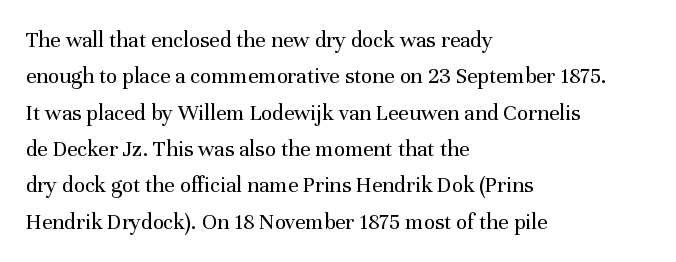
The image shows 23 px text type, upright; set left-aligned, normal line spacing (1.58x), normal letter spacing, not underlined.
